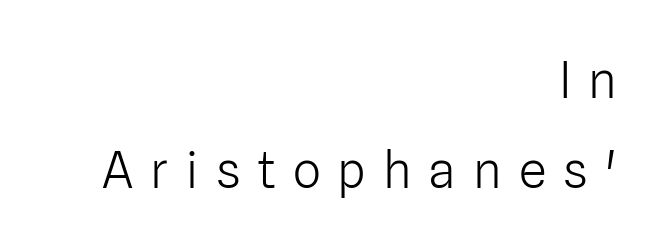
The image shows 50 px light sans-serif type, upright; set right-aligned, line spacing 1.81x, unusually wide letter spacing (+0.34 em), not underlined; low stroke contrast and a medium x-height.
